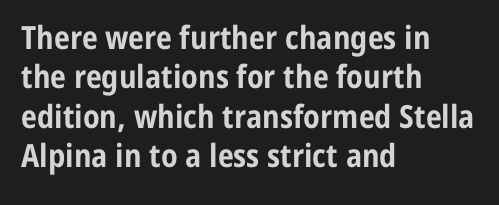
Q: Is the text bold? A: Yes.
Q: Is the text italic (slanted)? A: No, it is upright.
Q: Is the typeface a serif or a sans-serif typeface? A: Sans-serif.
Q: Is the text underlined? A: No.
Q: How is the paragraph aligned? A: Left-aligned.
Q: Is the spacing between letters normal or unusually wide? A: Normal.
Q: Width (condensed, normal, or wide)? A: Condensed.
Q: Stroke contrast? A: Low.
Q: x-height? A: Medium.
Q: Monospaced? A: No.
